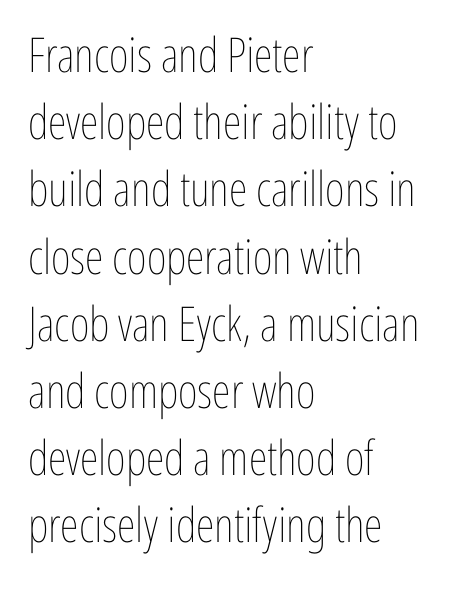
Q: Is the text bold? A: No.
Q: Is the text italic (slanted)? A: No, it is upright.
Q: Is the text underlined? A: No.
Q: How is the paragraph aligned? A: Left-aligned.
Q: Is the spacing between letters normal or unusually wide? A: Normal.
Q: Is the spacing between lines tight, normal or loose? A: Normal.
Q: Width (condensed, normal, or wide)? A: Condensed.
Q: Stroke contrast? A: Low.
Q: x-height? A: Medium.
Q: Monospaced? A: No.
